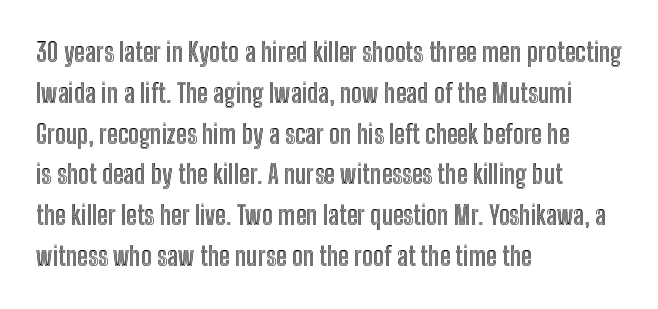
The image shows 26 px text type, upright; set left-aligned, normal line spacing (1.57x), normal letter spacing, not underlined.
